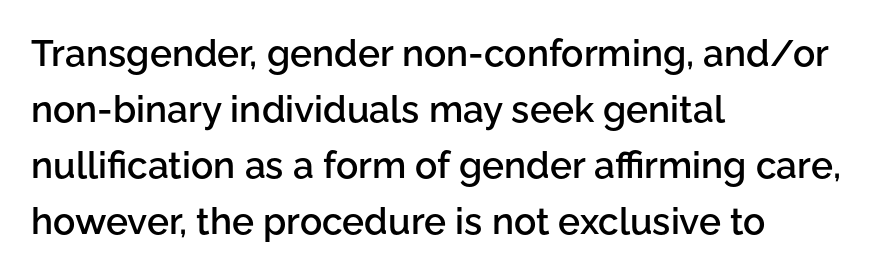
{"serif": "no", "italic": "no", "bold": "semi", "weight": "semibold", "width": "normal", "stroke_contrast": "low", "x_height": "medium", "monospaced": "no", "underline": "no", "align": "left", "line_spacing": "normal", "line_spacing_ratio": 1.51, "letter_spacing": "normal", "letter_spacing_em": 0.0, "glyph_px": 37}
